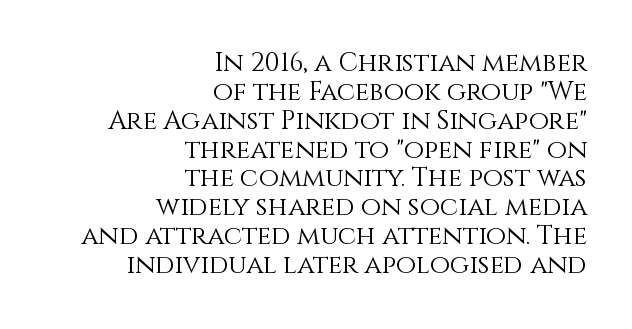
You can tell it's not italic because the verticals are truly vertical. Does extra space separate the letters? No, they use regular spacing. Think standard paragraph weight, or any step lighter than that. Only glyphs here, with clear space below each row.
